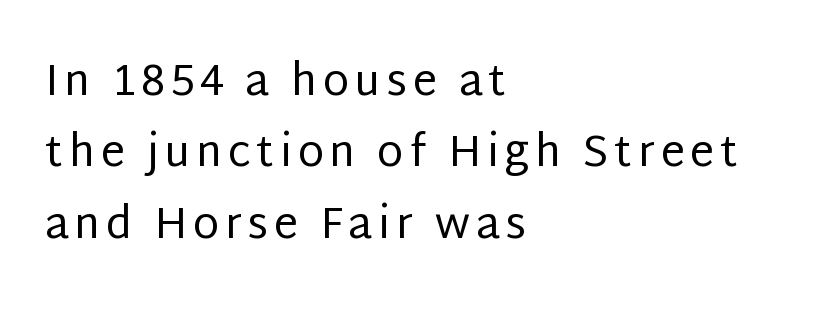
Type without underlining. These lines are set flush left with a ragged right edge. Each letter keeps its own natural width here, so spacing adapts to shape. The typography opts for an upright posture over an oblique one. No chunkiness to these letters — they're not bold. The leading is moderate, giving the passage an even texture.
